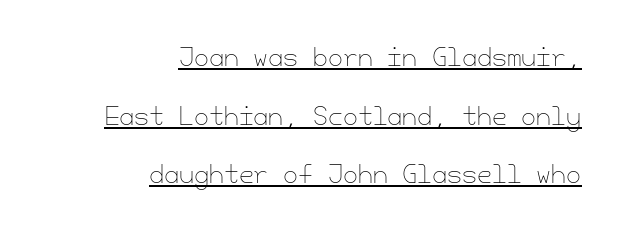
The letters look calm and open, with moderate or lighter stems. One-word summary of the alignment: right. The letterforms sit shoulder to shoulder at normal distance. Line spacing here is loose.
